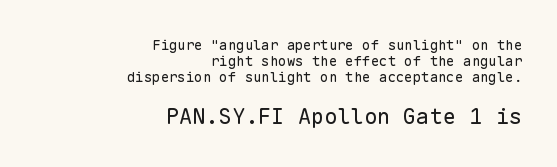
The image shows 22 px text type, upright; set right-aligned, line spacing 1.16x, normal letter spacing, not underlined; the second (bottom) block is 1.57x larger.
